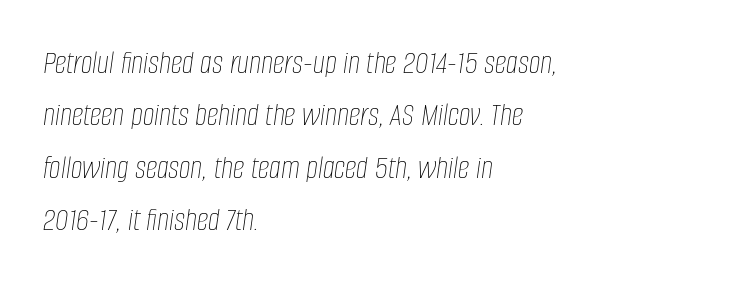
{"italic": "yes", "lean": "right", "slant_degrees": 8, "bold": "no", "weight": "thin", "width": "condensed", "stroke_contrast": "low", "x_height": "large", "monospaced": "no", "underline": "no", "align": "left", "line_spacing": "normal", "line_spacing_ratio": 1.59, "letter_spacing": "normal", "letter_spacing_em": 0.0, "glyph_px": 33}
